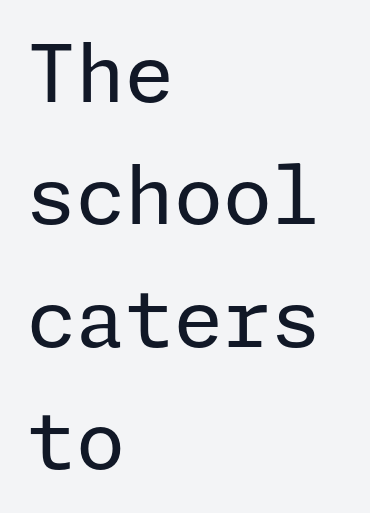
The image shows 79 px regular-weight sans-serif type, upright; set left-aligned, normal line spacing (1.55x), normal letter spacing, not underlined; low stroke contrast and a medium x-height.
